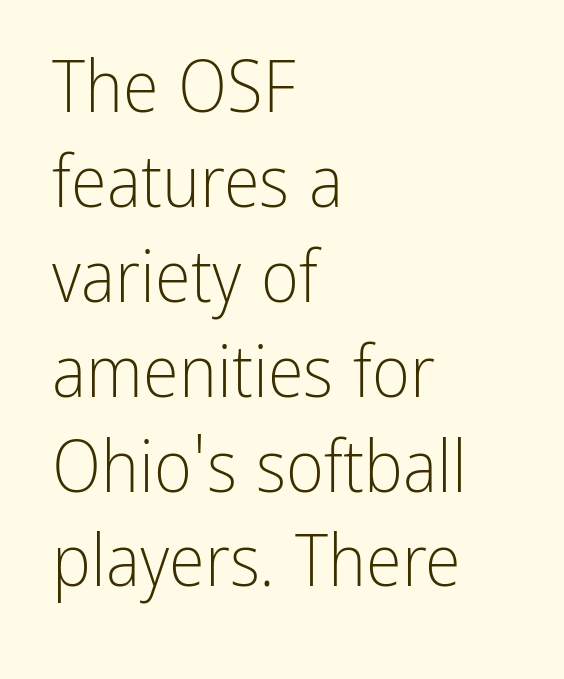
The image shows 73 px light, condensed sans-serif type, upright; set left-aligned, normal line spacing (1.3x), normal letter spacing, not underlined; low stroke contrast and a medium x-height.
